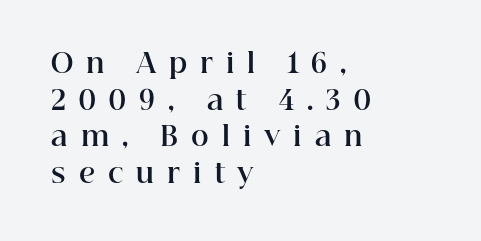
The image shows 27 px bold type, upright; set left-aligned, normal line spacing (1.36x), unusually wide letter spacing (+0.48 em), not underlined.
